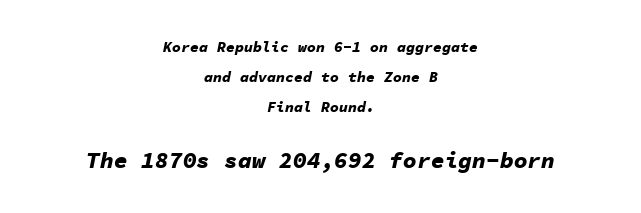
Slanted lettering throughout. How are the letters spaced? Ordinarily, with no added tracking. Each new line begins a long way beneath the previous one. Pretty heavy lettering here — definitely bold.
